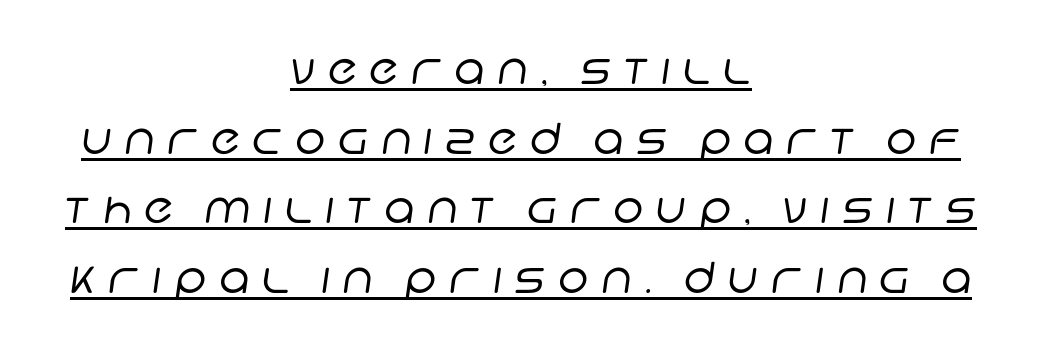
{"serif": "no", "bold": "no", "weight": "regular", "width": "normal", "stroke_contrast": "low", "x_height": "large", "monospaced": "no", "underline": "yes", "align": "center", "line_spacing": "normal", "line_spacing_ratio": 1.62, "letter_spacing": "wide", "letter_spacing_em": 0.29, "glyph_px": 43}
